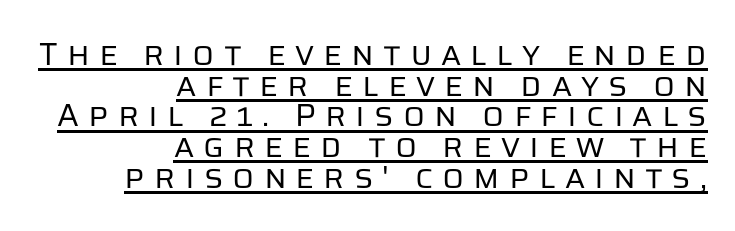
Q: Is the text bold? A: No.
Q: Is the text italic (slanted)? A: No, it is upright.
Q: Is the typeface a serif or a sans-serif typeface? A: Sans-serif.
Q: Is the text underlined? A: Yes.
Q: How is the paragraph aligned? A: Right-aligned.
Q: Is the spacing between letters normal or unusually wide? A: Unusually wide.
Q: Is the spacing between lines tight, normal or loose? A: Tight.
Q: Width (condensed, normal, or wide)? A: Normal.
Q: Stroke contrast? A: Low.
Q: x-height? A: Large.
Q: Monospaced? A: No.
